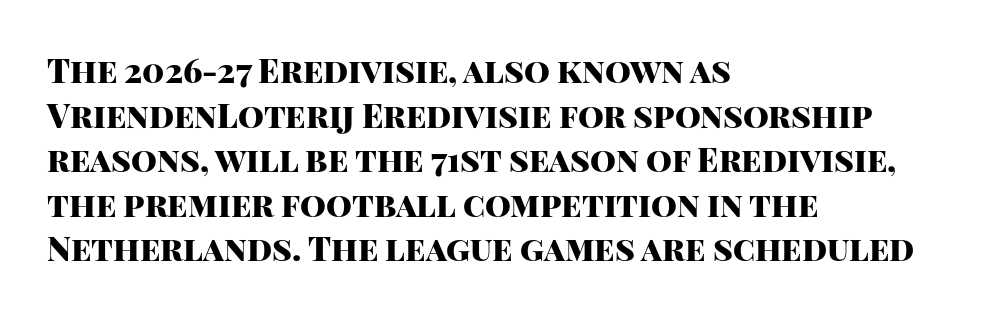
The image shows 33 px heavy sans-serif type, upright; set left-aligned, normal line spacing (1.35x), normal letter spacing, not underlined; high stroke contrast and a large x-height.
